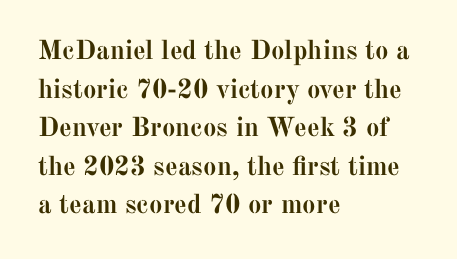
The image shows 27 px bold type, upright; set left-aligned, normal line spacing (1.43x), normal letter spacing, not underlined.
